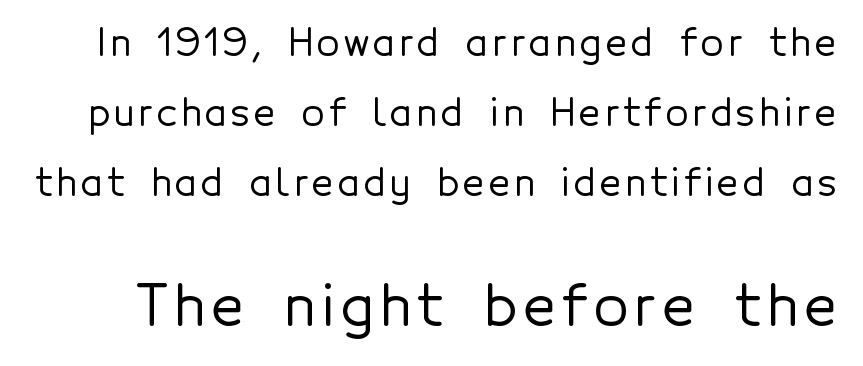
Q: Is the text italic (slanted)? A: No, it is upright.
Q: Is the typeface a serif or a sans-serif typeface? A: Sans-serif.
Q: Is the text underlined? A: No.
Q: Which block of text is set in a larger size, the first (top) or the second (bottom)? A: The second (bottom) one.
Q: Width (condensed, normal, or wide)? A: Normal.
Q: x-height? A: Medium.
Q: Monospaced? A: No.
